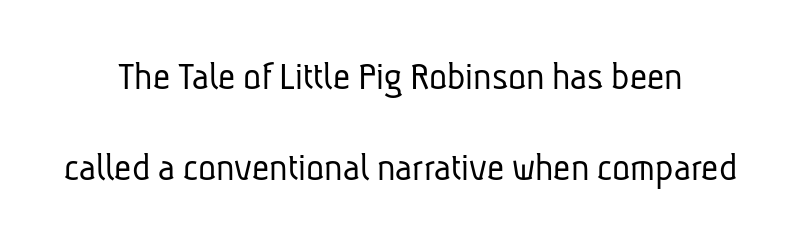
The image shows 42 px light, condensed sans-serif type; set loose line spacing (2.16x), normal letter spacing, not underlined; low stroke contrast and a medium x-height.
